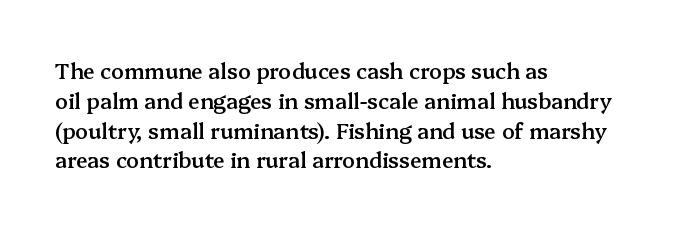
Every row of glyphs begins at an identical x-position on the left. Underlining? Definitely not there. What's the leading like? Ordinary, nothing unusual. The tracking reads as untouched default to a designer's eye. A fair bit of extra ink — the face is semibold, not bold.
